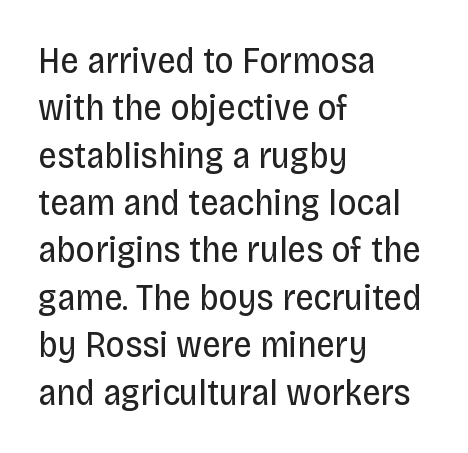
The image shows 37 px regular-weight, condensed sans-serif type, upright; set left-aligned, normal line spacing (1.28x), normal letter spacing, not underlined; low stroke contrast and a large x-height.
